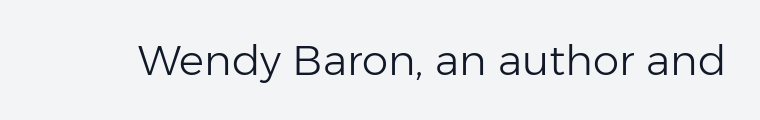
Descender tails drop into unmarked territory. The typeface chosen for these lines omits serifs. This is not heavy type; no bold has been used. Observe the ordinary spacing: letters are neighbours, not strangers. Tall strokes in this sample are plumb rather than angled.
